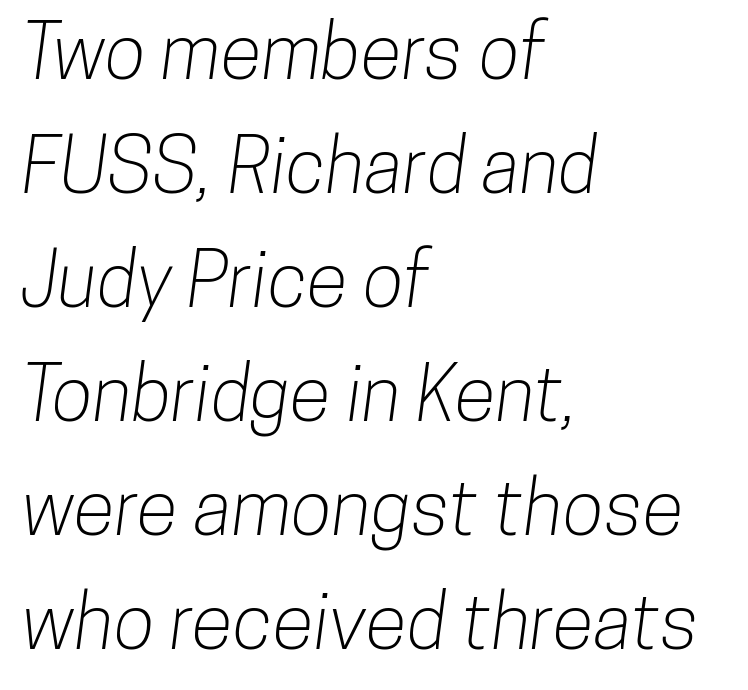
Does the leading feel generous? No, just average. Check the space under the baseline: it is left empty. Each letter keeps its own natural width here, so spacing adapts to shape. Reading down the block, your eye returns to a fixed left position each line. The text was rendered using a sans face with plain stroke endings.
